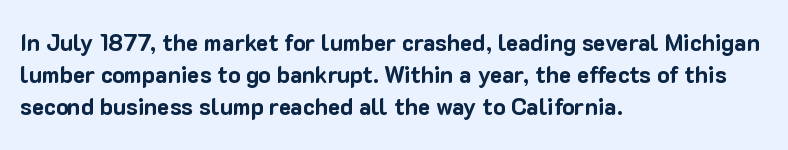
Teacher's note: observe the even left margin — that is flush-left alignment. Tracking here is standard; glyphs follow each other at the usual distance. Horizontal bands of white between lines are of average thickness. Is the type bold? Yes — the strokes are clearly thick and heavy. This is the regular roman posture of the typeface.
